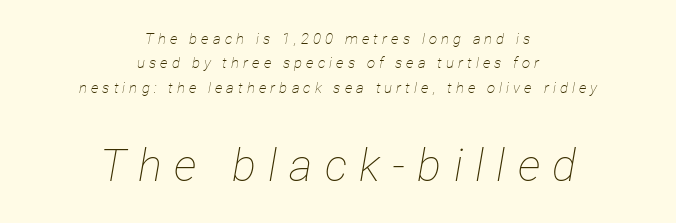
{"italic": "yes", "lean": "right", "slant_degrees": 12, "bold": "no", "weight": "thin", "width": "condensed", "stroke_contrast": "low", "x_height": "medium", "monospaced": "no", "underline": "no", "align": "center", "line_spacing": "normal", "line_spacing_ratio": 1.63, "letter_spacing": "wide", "letter_spacing_em": 0.27, "larger_block": "second", "size_ratio": 3.0, "glyph_px": 45}
